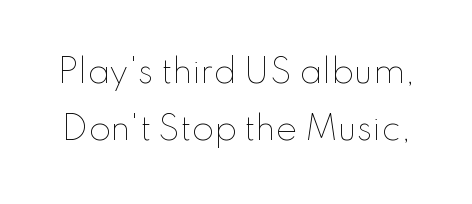
Q: Is the text bold? A: No.
Q: Is the text italic (slanted)? A: No, it is upright.
Q: Is the text underlined? A: No.
Q: Is the spacing between letters normal or unusually wide? A: Normal.
Q: Width (condensed, normal, or wide)? A: Normal.
Q: Stroke contrast? A: Low.
Q: x-height? A: Small.
Q: Monospaced? A: No.
